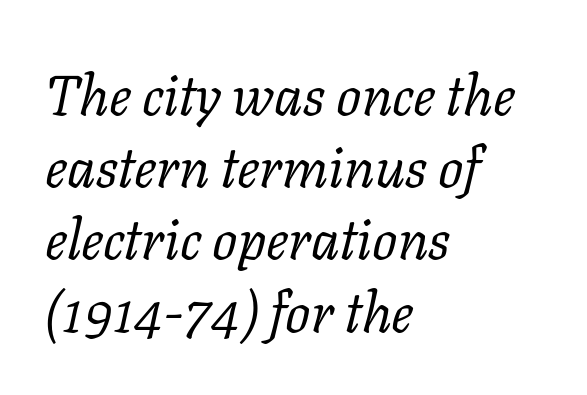
Q: Is the text bold? A: No.
Q: Is the text italic (slanted)? A: Yes, it leans right by about 11 degrees.
Q: Is the typeface a serif or a sans-serif typeface? A: Serif.
Q: Is the text underlined? A: No.
Q: How is the paragraph aligned? A: Left-aligned.
Q: Is the spacing between letters normal or unusually wide? A: Normal.
Q: Is the spacing between lines tight, normal or loose? A: Normal.
Q: Width (condensed, normal, or wide)? A: Normal.
Q: Stroke contrast? A: Low.
Q: x-height? A: Medium.
Q: Monospaced? A: No.
